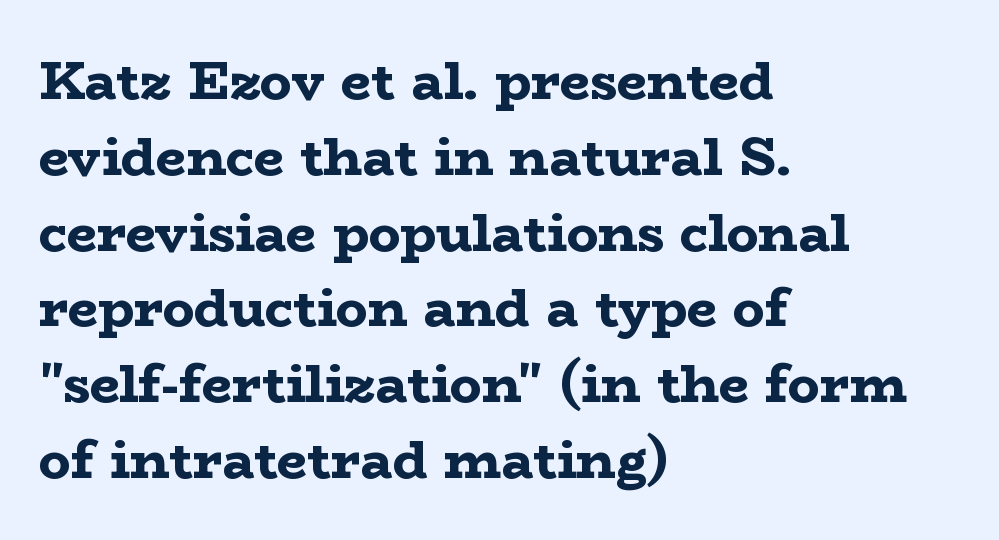
The line texture is even and compact thanks to regular tracking. Upright lettering throughout. Does the copy run flush right? No — it runs flush left. The area under the type is left untouched. Little horizontal feet cap the strokes, marking this as serif type.
